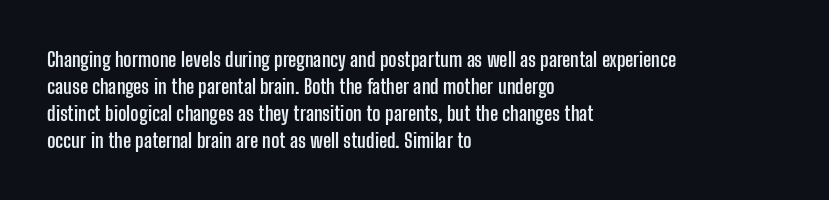
Q: Is the text bold? A: Yes.
Q: Is the text italic (slanted)? A: No, it is upright.
Q: Is the text underlined? A: No.
Q: How is the paragraph aligned? A: Left-aligned.
Q: Is the spacing between letters normal or unusually wide? A: Normal.
Q: Is the spacing between lines tight, normal or loose? A: Normal.
